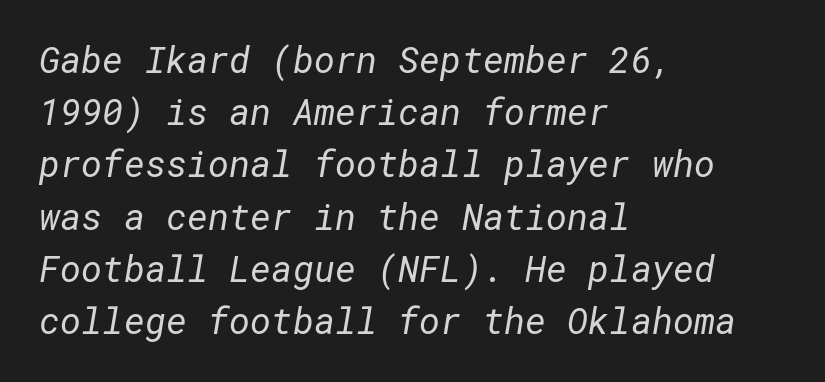
Q: Is the text bold? A: No.
Q: Is the typeface a serif or a sans-serif typeface? A: Sans-serif.
Q: Is the text underlined? A: No.
Q: How is the paragraph aligned? A: Left-aligned.
Q: Is the spacing between letters normal or unusually wide? A: Normal.
Q: Is the spacing between lines tight, normal or loose? A: Normal.
Q: Width (condensed, normal, or wide)? A: Normal.
Q: Stroke contrast? A: Low.
Q: x-height? A: Medium.
